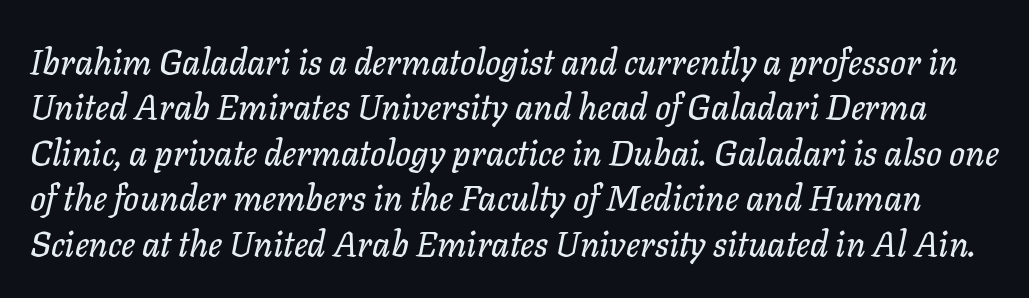
{"italic": "yes", "lean": "right", "slant_degrees": 11, "width": "normal", "stroke_contrast": "low", "x_height": "medium", "monospaced": "no", "underline": "no", "line_spacing": "normal", "line_spacing_ratio": 1.3, "letter_spacing": "normal", "letter_spacing_em": 0.0, "glyph_px": 35}
